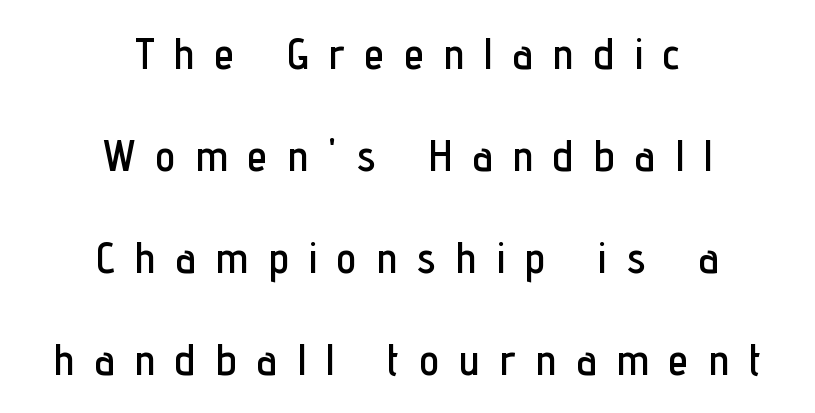
The image shows 44 px condensed sans-serif type, upright; set centered, loose line spacing (2.32x), unusually wide letter spacing (+0.47 em), not underlined; low stroke contrast and a medium x-height.
